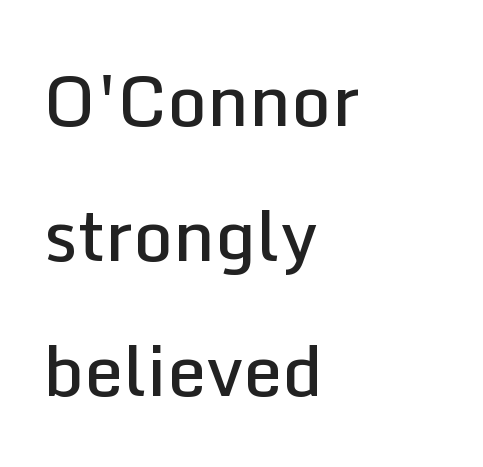
The image shows 70 px semibold sans-serif type, upright; set left-aligned, loose line spacing (1.93x), normal letter spacing, not underlined; low stroke contrast and a medium x-height.
